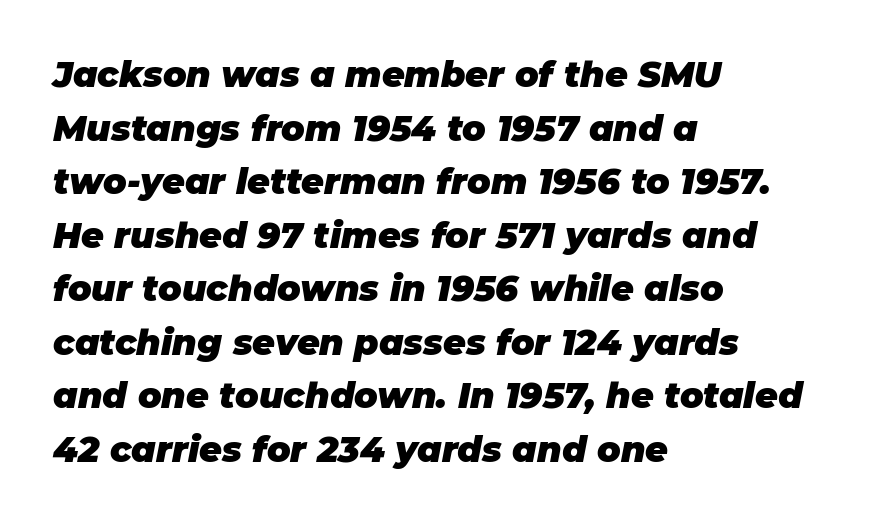
The image shows 35 px heavy type, italic (leaning right); set left-aligned, normal line spacing (1.53x), normal letter spacing, not underlined; low stroke contrast and a large x-height.
